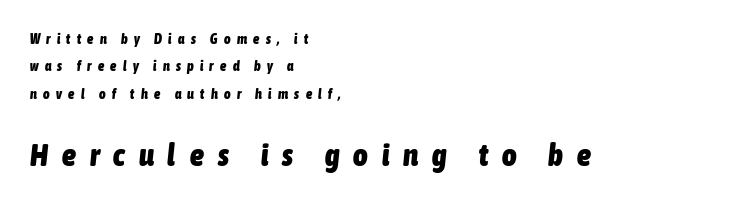
Q: Is the text bold? A: Yes.
Q: Is the text italic (slanted)? A: Yes, it leans right by about 6 degrees.
Q: Is the text underlined? A: No.
Q: How is the paragraph aligned? A: Left-aligned.
Q: Is the spacing between letters normal or unusually wide? A: Unusually wide.
Q: Is the spacing between lines tight, normal or loose? A: Loose.
Q: Which block of text is set in a larger size, the first (top) or the second (bottom)? A: The second (bottom) one.
Q: Width (condensed, normal, or wide)? A: Condensed.
Q: Stroke contrast? A: Low.
Q: x-height? A: Medium.
Q: Monospaced? A: No.
